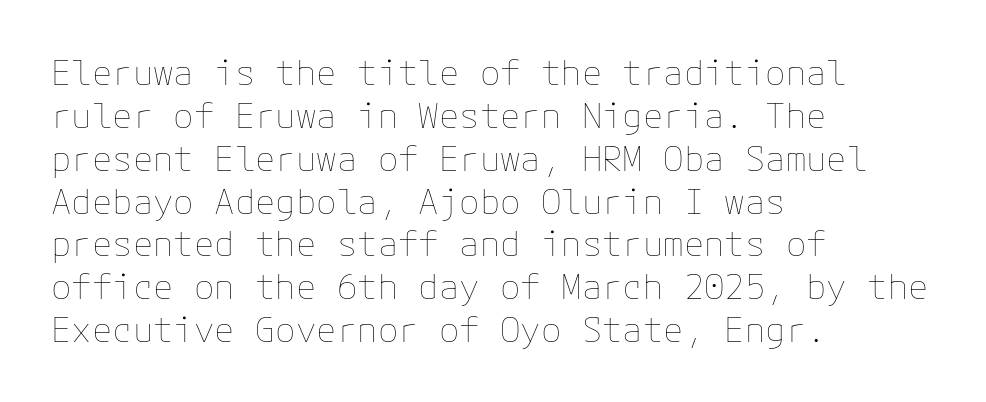
Leading: standard. You can tell it's not italic because the verticals are truly vertical. Short and long lines alike share a common starting point at left. Is this a heavy cut? Hardly; it is regular or lighter.
